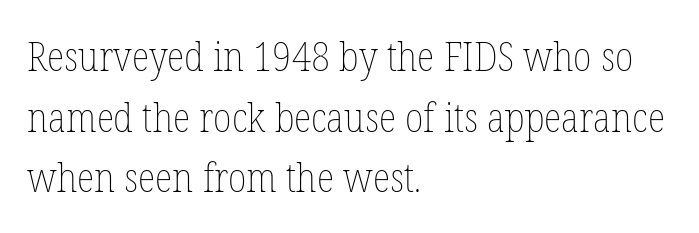
The image shows 41 px thin, condensed type, upright; set left-aligned, normal line spacing (1.48x), normal letter spacing, not underlined; low stroke contrast and a medium x-height.
